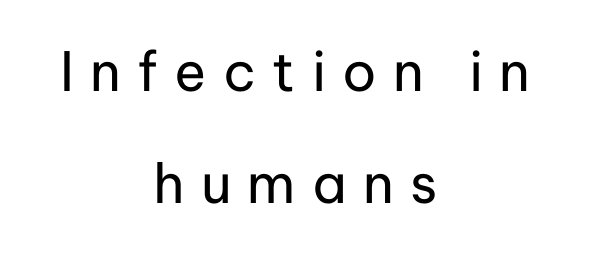
The lettering holds an erect, upright posture throughout. Typeset on center — no edge is straight. You could not count columns in this text — the font is proportionally spaced. Words appear elongated and porous because spacing is wide. Look at the bottom of the vertical strokes: they stop flat, with no serifs.
